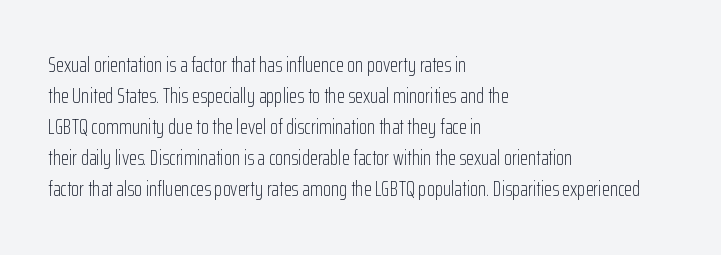
Q: Is the text bold? A: No.
Q: Is the text italic (slanted)? A: No, it is upright.
Q: Is the text underlined? A: No.
Q: How is the paragraph aligned? A: Left-aligned.
Q: Is the spacing between letters normal or unusually wide? A: Normal.
Q: Is the spacing between lines tight, normal or loose? A: Normal.
